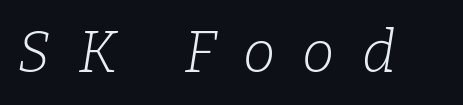
The image shows 58 px light serif type, italic (leaning right); set unusually wide letter spacing (+0.47 em), not underlined; low stroke contrast and a medium x-height.
